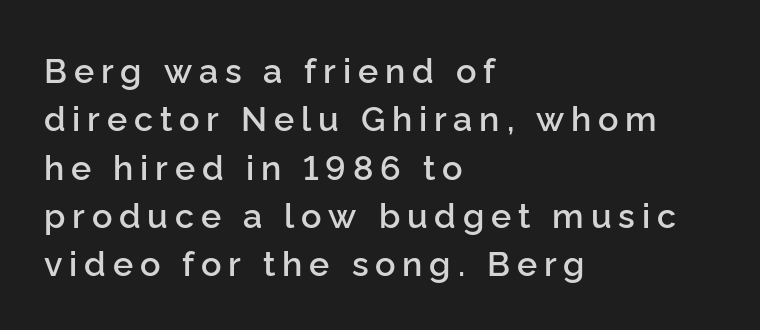
Q: Is the text bold? A: Semi-bold.
Q: Is the text italic (slanted)? A: No, it is upright.
Q: Is the typeface a serif or a sans-serif typeface? A: Sans-serif.
Q: Is the text underlined? A: No.
Q: How is the paragraph aligned? A: Left-aligned.
Q: Is the spacing between letters normal or unusually wide? A: Unusually wide.
Q: Is the spacing between lines tight, normal or loose? A: Normal.
Q: Width (condensed, normal, or wide)? A: Normal.
Q: Stroke contrast? A: Low.
Q: x-height? A: Medium.
Q: Monospaced? A: No.
